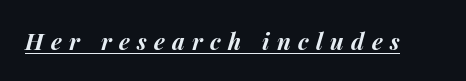
Observe the lean: these are italic letterforms. This sample uses expanded letter spacing, leaving extra air between glyphs. Emphasis by weight is at full strength: bold. A baseline rule has been typeset under these characters.
